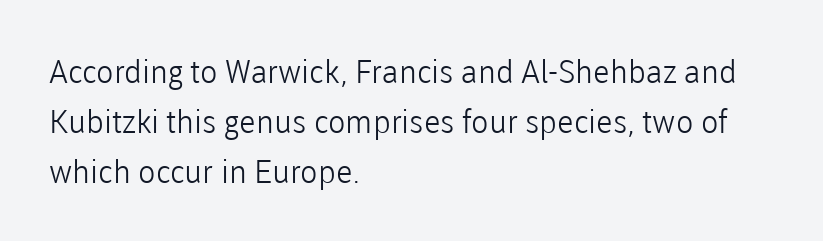
Look at the tracking — it's just the regular setting, nothing added. The string is rendered with underlining switched off. These glyphs show unthickened strokes, regular width or finer. This rendering employs a face without finishing strokes, i.e., a sans-serif. If you drew a ruler down the left edge, every line would touch it. Each letter keeps its own natural width here, so spacing adapts to shape.
